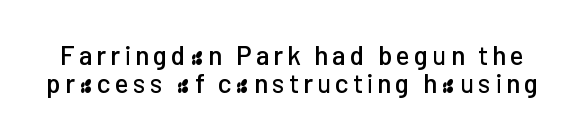
{"italic": "no", "underline": "no", "line_spacing": "tight", "line_spacing_ratio": 1.09, "glyph_px": 26}
